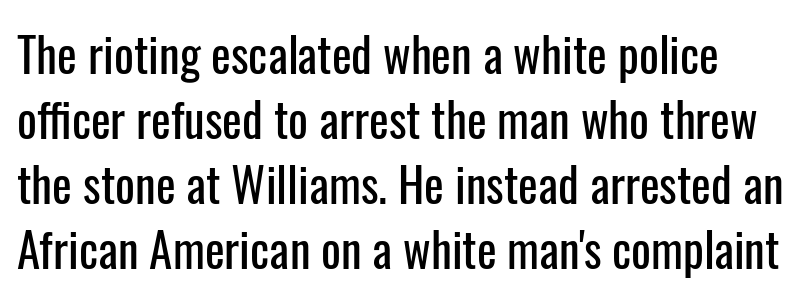
The image shows 47 px condensed sans-serif type, upright; set normal line spacing (1.38x), normal letter spacing, not underlined; low stroke contrast and a medium x-height.
